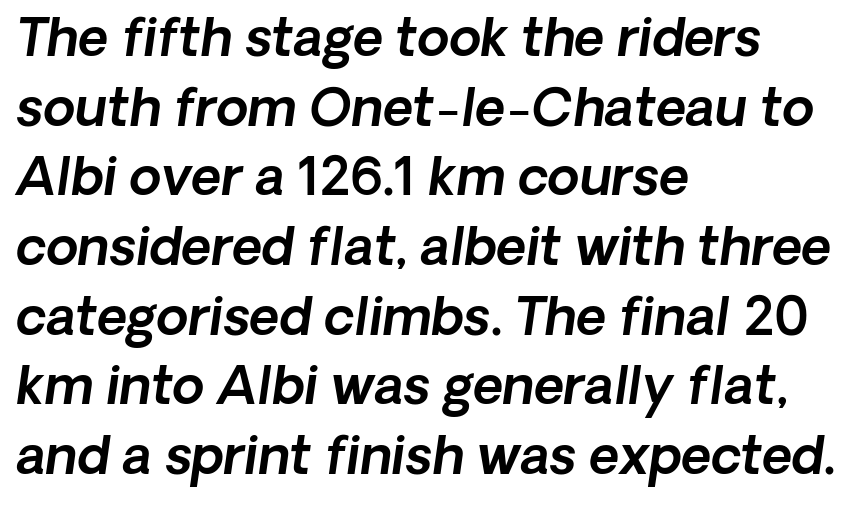
Just letters on the line, the space beneath them empty. A typesetter would call this zero additional tracking. Which margin do the lines hug? The left one — the right edge is uneven. The block of text has a typical density, with ordinary space between rows. The lettering tilts uniformly, giving the passage an italic look. The passage shown is typed in a proportional face where columns would drift.
